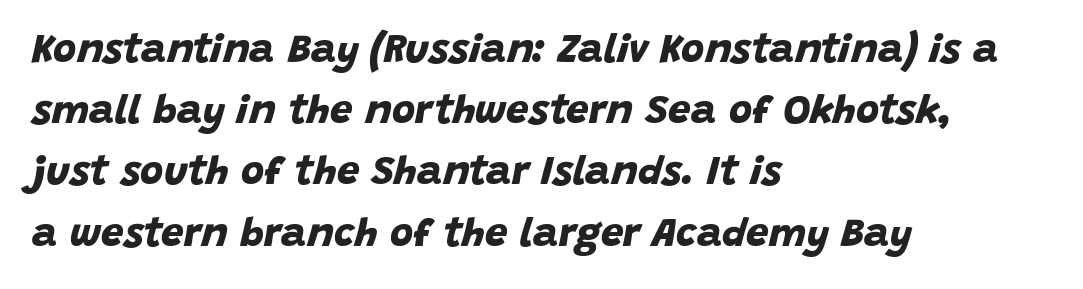
Unlike a traditional serif, this face leaves its strokes unadorned. All the whitespace from short lines collects on the right. The line-height multiplier appears to be the usual default. The words here are not underlined.
